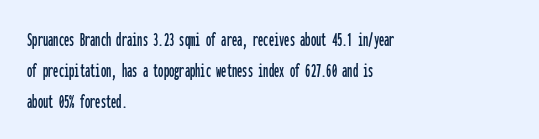
There is no visible air inserted between adjacent glyphs. Alignment: flush left. The words here are not underlined. The axis of the letterforms is exactly vertical. The designer left line spacing at the default.
